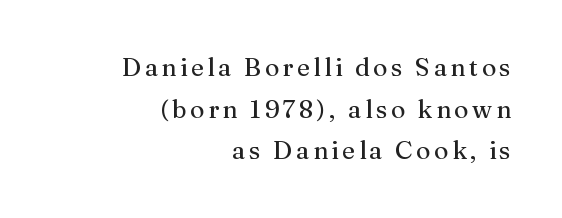
{"italic": "no", "bold": "no", "underline": "no", "align": "right", "line_spacing": "normal", "line_spacing_ratio": 1.67, "glyph_px": 25}
